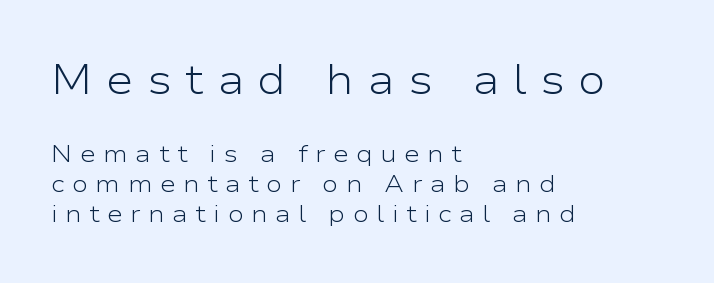
The image shows 42 px light, wide sans-serif type, upright; set left-aligned, normal line spacing (1.25x), unusually wide letter spacing (+0.31 em), not underlined; the first (top) block is 1.75x larger; low stroke contrast and a medium x-height.
